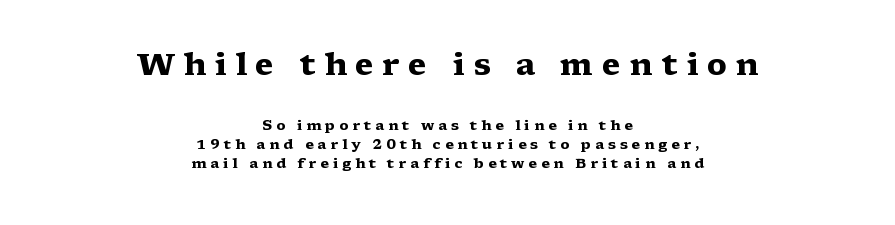
Q: Is the text bold? A: Yes.
Q: Is the text italic (slanted)? A: No, it is upright.
Q: Is the typeface a serif or a sans-serif typeface? A: Serif.
Q: Is the text underlined? A: No.
Q: How is the paragraph aligned? A: Centered.
Q: Is the spacing between letters normal or unusually wide? A: Unusually wide.
Q: Is the spacing between lines tight, normal or loose? A: Normal.
Q: Which block of text is set in a larger size, the first (top) or the second (bottom)? A: The first (top) one.
Q: Width (condensed, normal, or wide)? A: Wide.
Q: Stroke contrast? A: Medium.
Q: x-height? A: Medium.
Q: Monospaced? A: No.
